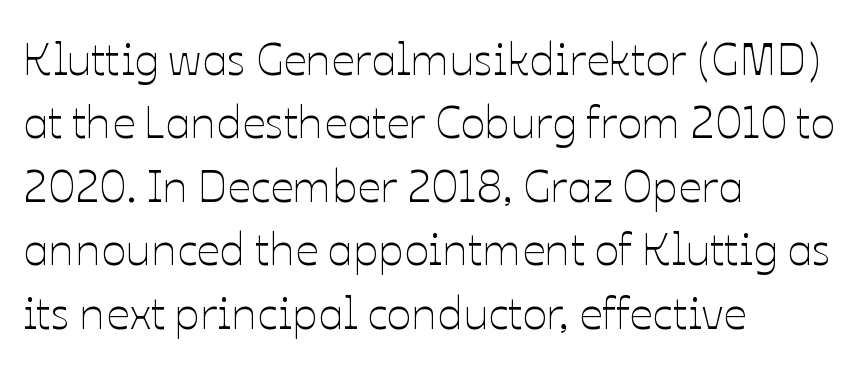
{"italic": "no", "bold": "no", "weight": "thin", "width": "normal", "stroke_contrast": "low", "x_height": "medium", "monospaced": "no", "underline": "no", "align": "left", "line_spacing": "normal", "line_spacing_ratio": 1.38, "letter_spacing": "normal", "letter_spacing_em": 0.0, "glyph_px": 46}
